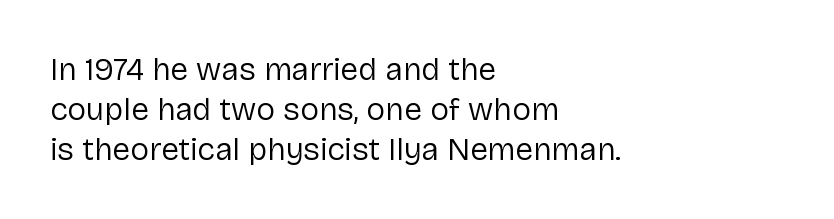
{"serif": "no", "italic": "no", "bold": "no", "weight": "regular", "width": "normal", "stroke_contrast": "low", "x_height": "medium", "monospaced": "no", "underline": "no", "align": "left", "line_spacing": "normal", "line_spacing_ratio": 1.25, "letter_spacing": "normal", "letter_spacing_em": 0.0, "glyph_px": 32}
